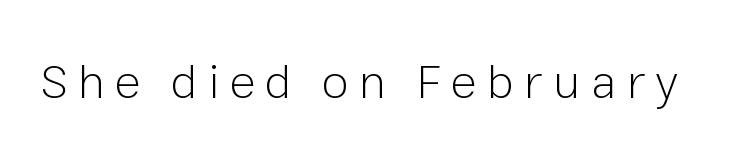
These lines are rendered in a variable-pitch font. I'd call this a sans setting — the letters go barefoot. Italic: no, the glyphs are upright roman. The letterforms sit at book weight or below. The passage shown has open, widely tracked lettering throughout.
